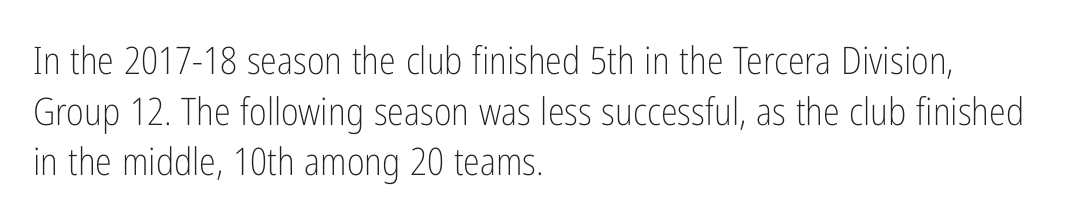
{"serif": "no", "italic": "no", "bold": "no", "weight": "light", "width": "condensed", "stroke_contrast": "low", "x_height": "medium", "monospaced": "no", "underline": "no", "align": "left", "line_spacing": "normal", "line_spacing_ratio": 1.33, "letter_spacing": "normal", "letter_spacing_em": 0.0, "glyph_px": 38}
